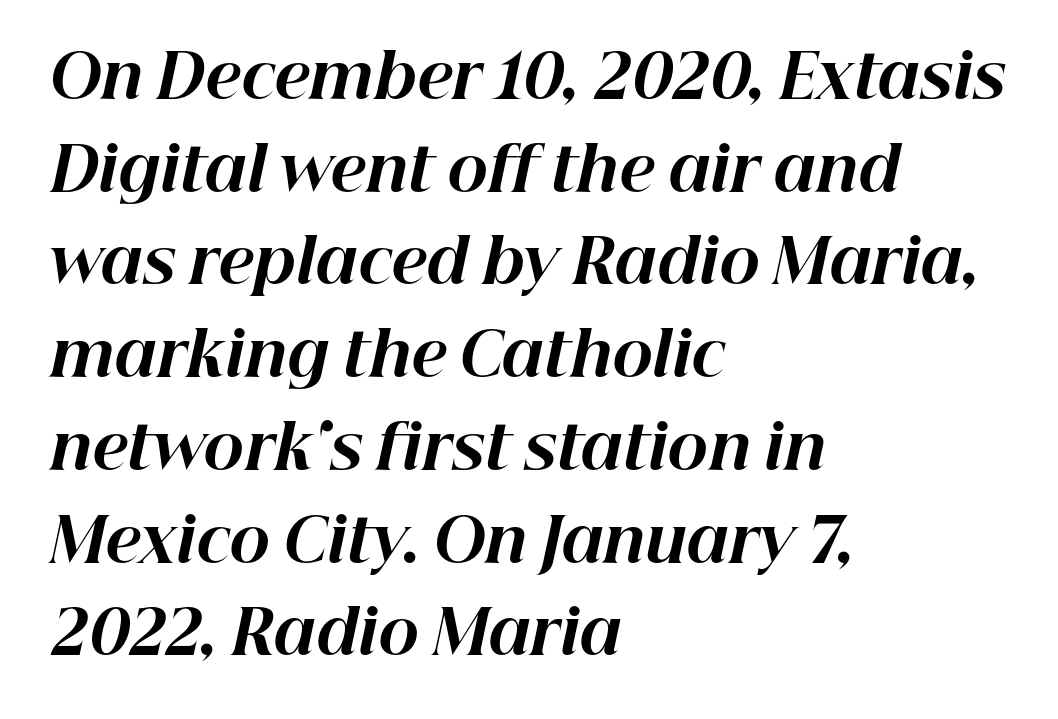
{"italic": "yes", "lean": "right", "slant_degrees": 12, "bold": "yes", "weight": "bold", "width": "normal", "stroke_contrast": "high", "x_height": "medium", "monospaced": "no", "underline": "no", "align": "left", "line_spacing": "normal", "line_spacing_ratio": 1.52, "letter_spacing": "normal", "letter_spacing_em": 0.0, "glyph_px": 61}
